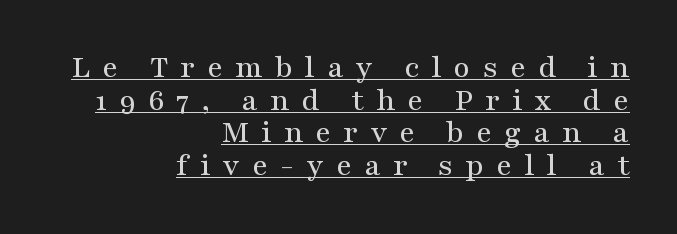
The image shows 32 px wide serif type, upright; set right-aligned, tight line spacing (1.02x), unusually wide letter spacing (+0.38 em), underlined; medium stroke contrast and a medium x-height.
